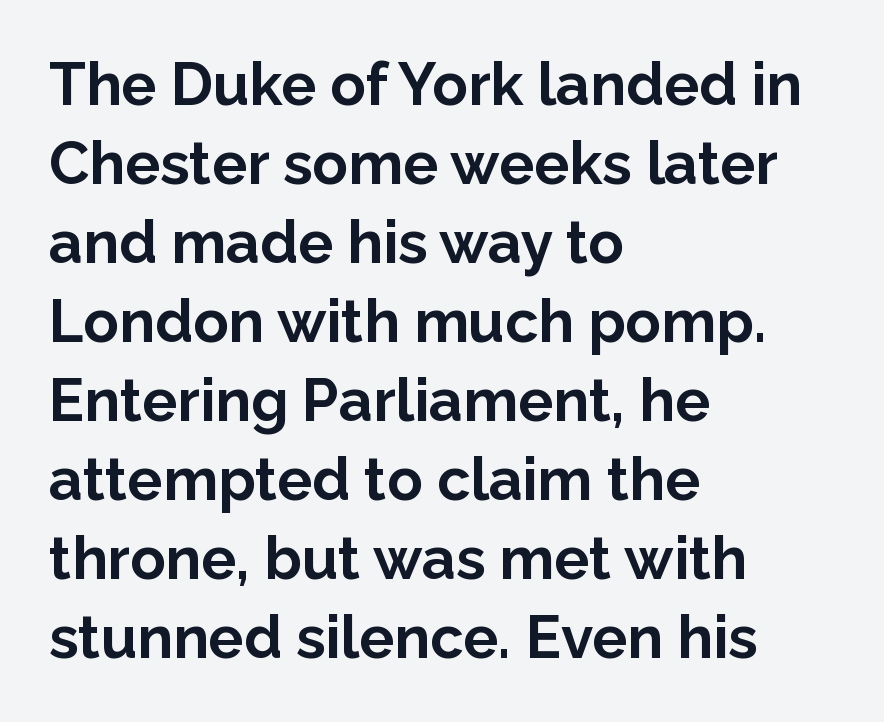
The image shows 59 px bold sans-serif type, upright; set left-aligned, normal line spacing (1.34x), normal letter spacing, not underlined; low stroke contrast and a medium x-height.
